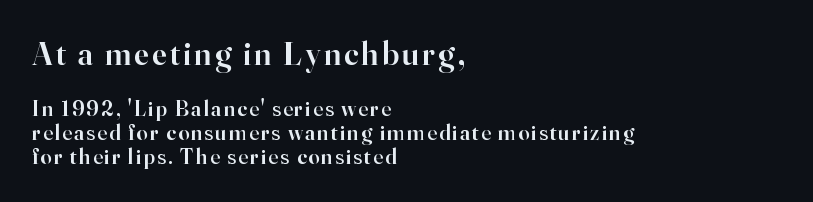
{"serif": "yes", "italic": "no", "bold": "semi", "weight": "semibold", "width": "normal", "stroke_contrast": "high", "x_height": "small", "monospaced": "no", "underline": "no", "align": "left", "line_spacing": "tight", "line_spacing_ratio": 1.08, "larger_block": "first", "size_ratio": 1.5, "glyph_px": 33}
